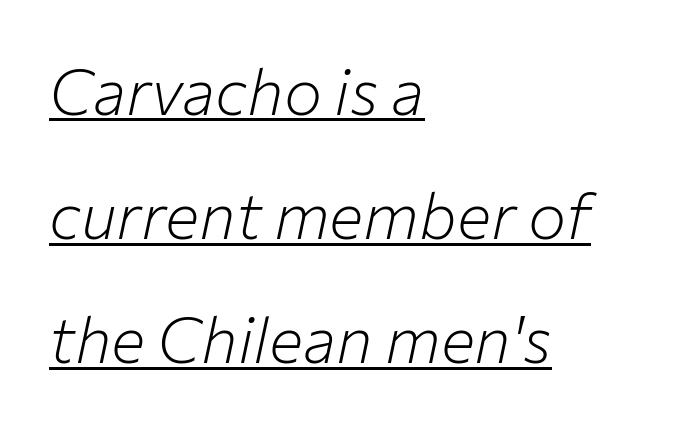
{"italic": "yes", "lean": "right", "slant_degrees": 12, "bold": "no", "weight": "light", "width": "normal", "stroke_contrast": "low", "x_height": "medium", "monospaced": "no", "underline": "yes", "align": "left", "line_spacing": "loose", "line_spacing_ratio": 1.94, "letter_spacing": "normal", "letter_spacing_em": 0.0, "glyph_px": 64}
